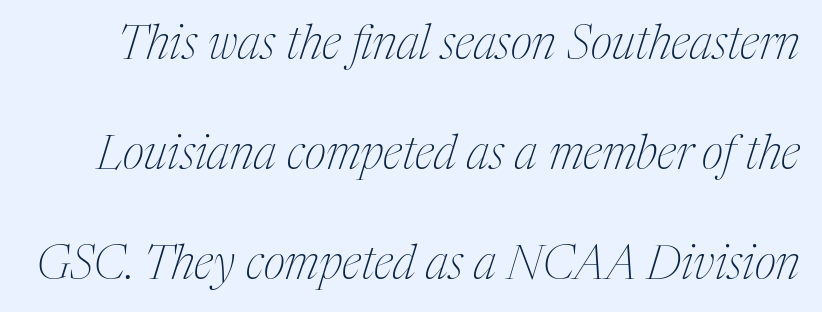
Q: Is the text bold? A: No.
Q: Is the text italic (slanted)? A: Yes, it leans right by about 17 degrees.
Q: Is the typeface a serif or a sans-serif typeface? A: Serif.
Q: Is the text underlined? A: No.
Q: Is the spacing between letters normal or unusually wide? A: Normal.
Q: Is the spacing between lines tight, normal or loose? A: Loose.
Q: Width (condensed, normal, or wide)? A: Condensed.
Q: Stroke contrast? A: Medium.
Q: x-height? A: Medium.
Q: Monospaced? A: No.
